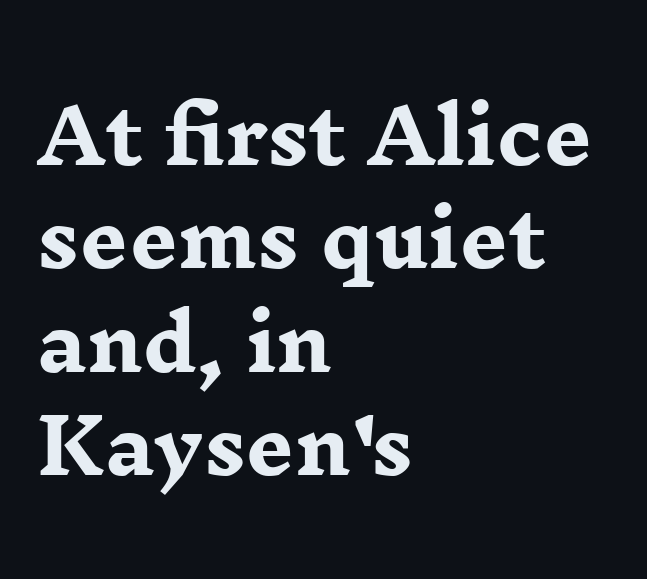
Q: Is the text bold? A: Yes.
Q: Is the text italic (slanted)? A: No, it is upright.
Q: Is the typeface a serif or a sans-serif typeface? A: Serif.
Q: Is the text underlined? A: No.
Q: How is the paragraph aligned? A: Left-aligned.
Q: Is the spacing between letters normal or unusually wide? A: Normal.
Q: Is the spacing between lines tight, normal or loose? A: Normal.
Q: Width (condensed, normal, or wide)? A: Wide.
Q: Stroke contrast? A: Low.
Q: x-height? A: Medium.
Q: Monospaced? A: No.
